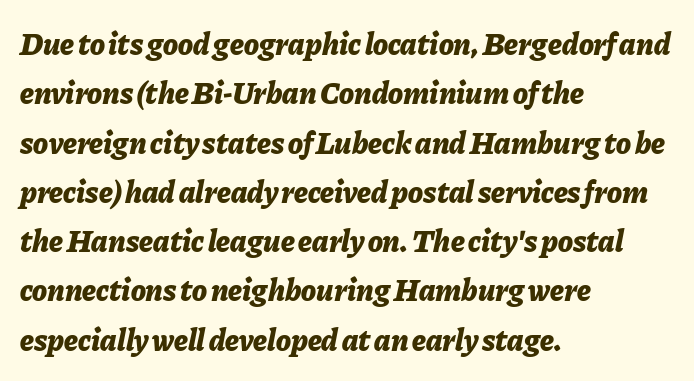
Check the space under the baseline: it is left empty. Every character sits at an angle, as italics do. In terms of leading, this rendering sits right in the middle. The passage shown is typed in a proportional face where columns would drift. Compared with an ordinary text face, these strokes are far heavier — a full bold.
